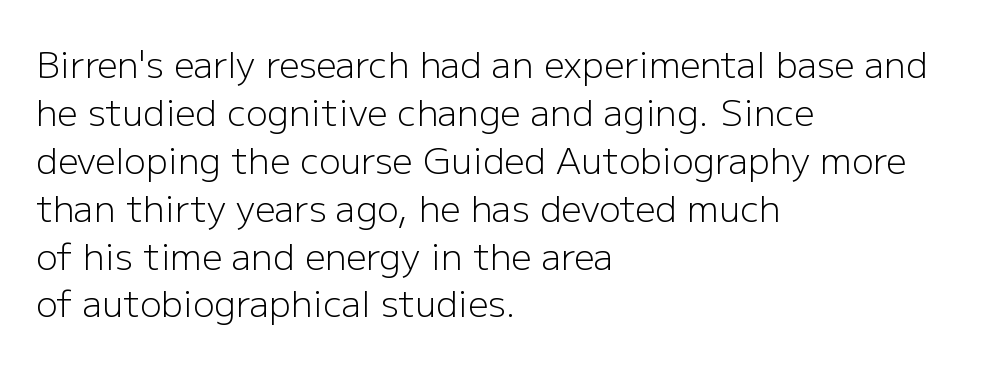
Q: Is the text bold? A: No.
Q: Is the text italic (slanted)? A: No, it is upright.
Q: Is the typeface a serif or a sans-serif typeface? A: Sans-serif.
Q: Is the text underlined? A: No.
Q: How is the paragraph aligned? A: Left-aligned.
Q: Is the spacing between letters normal or unusually wide? A: Normal.
Q: Is the spacing between lines tight, normal or loose? A: Normal.
Q: Width (condensed, normal, or wide)? A: Normal.
Q: Stroke contrast? A: Low.
Q: x-height? A: Medium.
Q: Monospaced? A: No.
